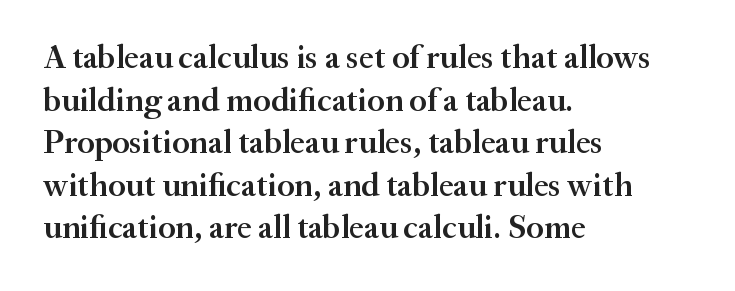
Q: Is the text bold? A: Semi-bold.
Q: Is the text italic (slanted)? A: No, it is upright.
Q: Is the typeface a serif or a sans-serif typeface? A: Serif.
Q: Is the text underlined? A: No.
Q: How is the paragraph aligned? A: Left-aligned.
Q: Is the spacing between letters normal or unusually wide? A: Normal.
Q: Is the spacing between lines tight, normal or loose? A: Normal.
Q: Width (condensed, normal, or wide)? A: Normal.
Q: Stroke contrast? A: Medium.
Q: x-height? A: Small.
Q: Monospaced? A: No.
